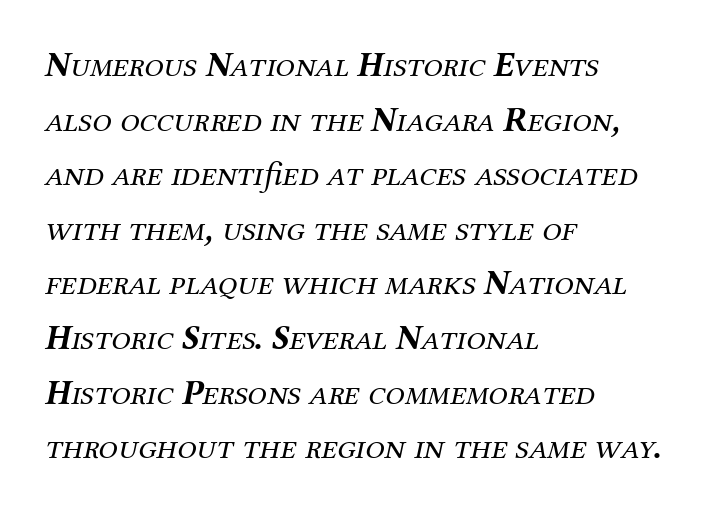
The image shows 35 px regular-weight serif type, italic (leaning right); set left-aligned, normal line spacing (1.56x), normal letter spacing, not underlined; medium stroke contrast and a medium x-height.
